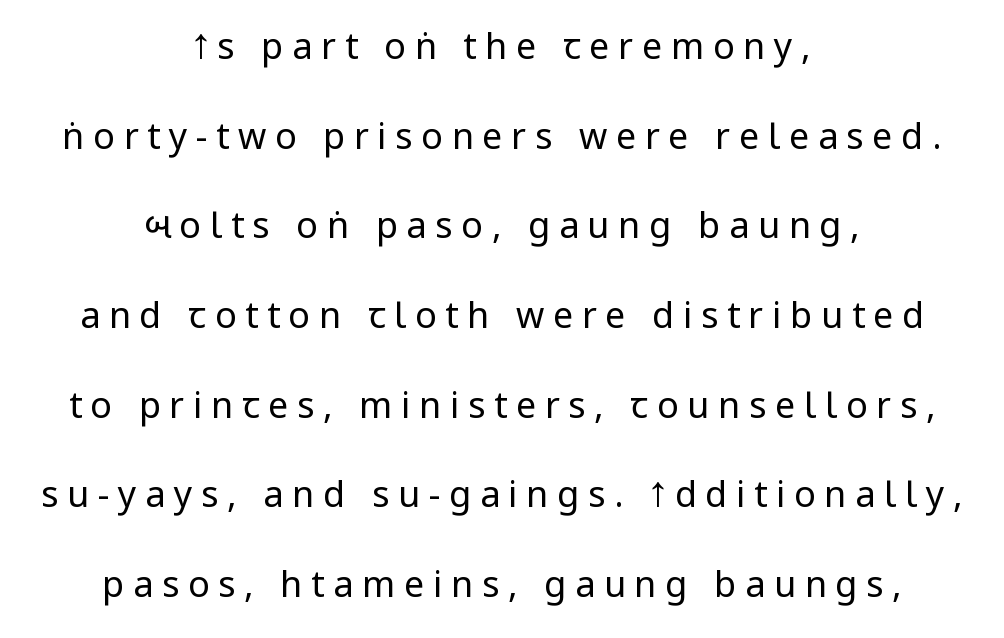
The text was rendered using a sans face with plain stroke endings. Characters remain perfectly vertical along every line. The block of text is sparse from top to bottom, with ample space between rows. Spacing verdict: proportional, widths tailored to each character.
